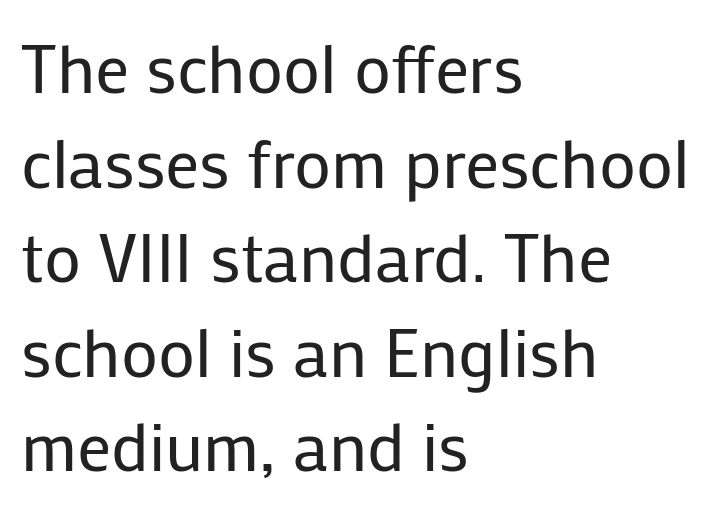
{"serif": "no", "italic": "no", "bold": "no", "weight": "regular", "width": "normal", "stroke_contrast": "low", "x_height": "medium", "monospaced": "no", "underline": "no", "align": "left", "line_spacing": "normal", "line_spacing_ratio": 1.39, "letter_spacing": "normal", "letter_spacing_em": 0.0, "glyph_px": 68}
